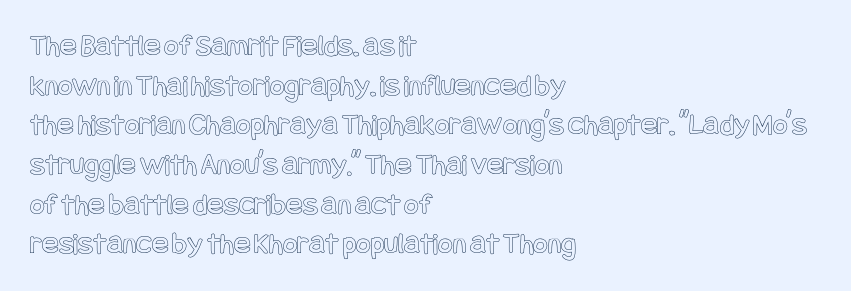
Q: Is the text italic (slanted)? A: No, it is upright.
Q: Is the text underlined? A: No.
Q: How is the paragraph aligned? A: Left-aligned.
Q: Is the spacing between letters normal or unusually wide? A: Normal.
Q: Is the spacing between lines tight, normal or loose? A: Normal.
Q: Width (condensed, normal, or wide)? A: Condensed.
Q: x-height? A: Large.
